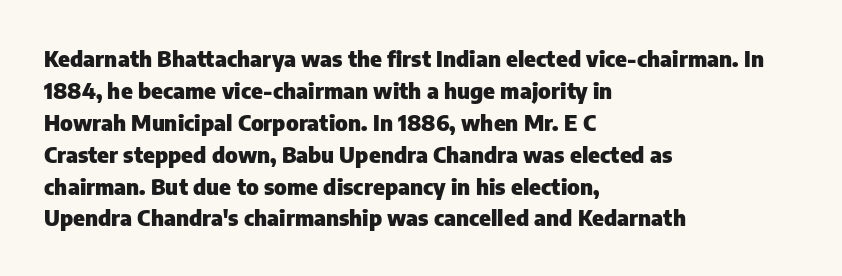
Students, observe: this is what conventionally led text looks like. Ascenders rise straight up at ninety degrees. Pretty heavy lettering here — definitely bold. The words here are not underlined.
